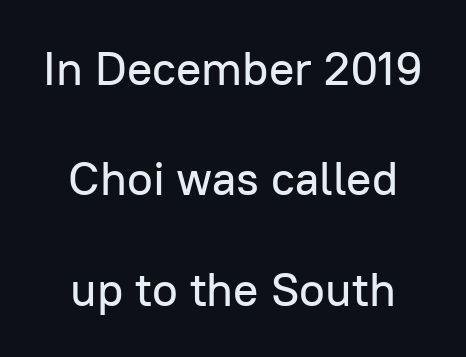
The image shows 47 px sans-serif type, upright; set centered, loose line spacing (2.35x), normal letter spacing, not underlined; low stroke contrast and a medium x-height.
